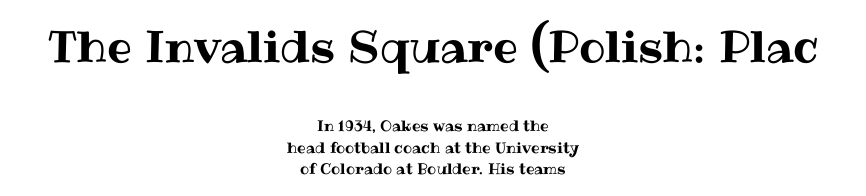
{"italic": "no", "width": "normal", "stroke_contrast": "medium", "x_height": "medium", "monospaced": "no", "underline": "no", "align": "center", "line_spacing": "normal", "line_spacing_ratio": 1.45, "letter_spacing": "normal", "letter_spacing_em": 0.0, "larger_block": "first", "size_ratio": 2.93, "glyph_px": 44}
